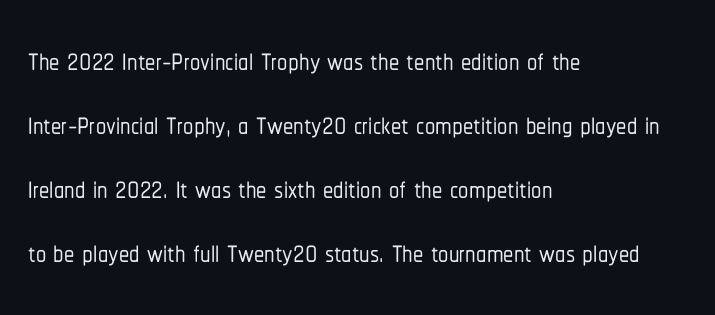
Q: Is the text italic (slanted)? A: No, it is upright.
Q: Is the typeface a serif or a sans-serif typeface? A: Sans-serif.
Q: Is the text underlined? A: No.
Q: How is the paragraph aligned? A: Left-aligned.
Q: Is the spacing between letters normal or unusually wide? A: Normal.
Q: Is the spacing between lines tight, normal or loose? A: Normal.
Q: Width (condensed, normal, or wide)? A: Condensed.
Q: Stroke contrast? A: Low.
Q: x-height? A: Medium.
Q: Monospaced? A: No.
